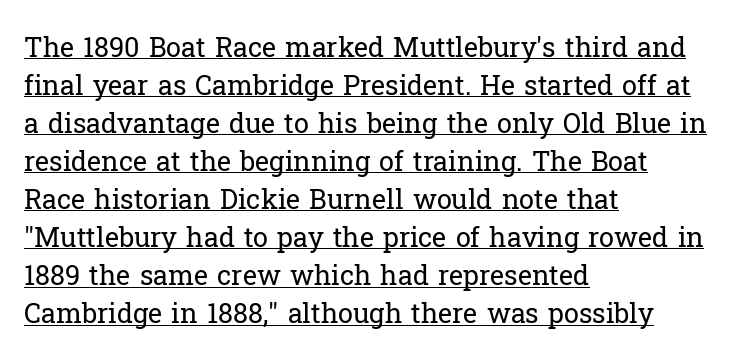
The image shows 27 px text type, upright; set left-aligned, normal line spacing (1.41x), normal letter spacing, underlined.
